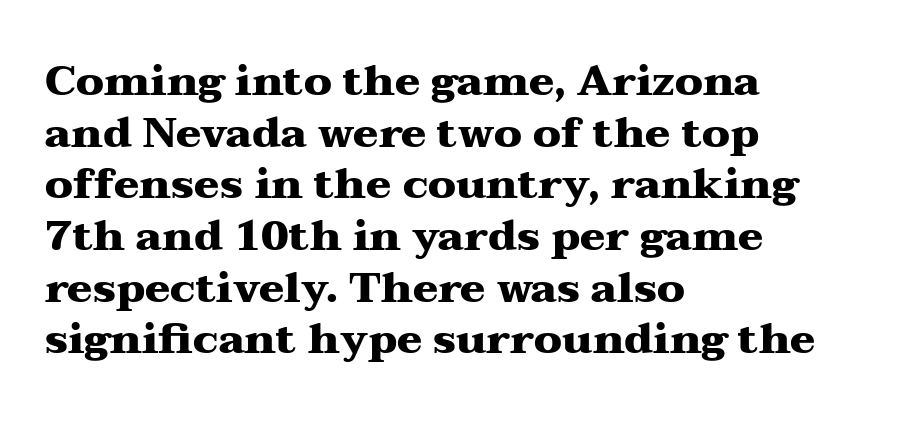
The face used here is seriffed, in the tradition of book romans. Nope, not italic — everything's standing straight. No extra tracking has been applied to these lines. Proportional: the letters do not fall into vertical columns.
